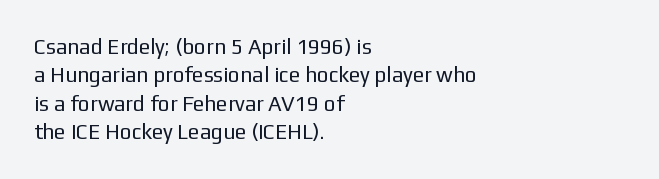
Evenly set lines give the paragraph a standard silhouette. Students, note that the glyphs here touch the page at normal intervals. In terms of posture, this sample is upright. Typeset ragged right — the left edge is the straight one.
